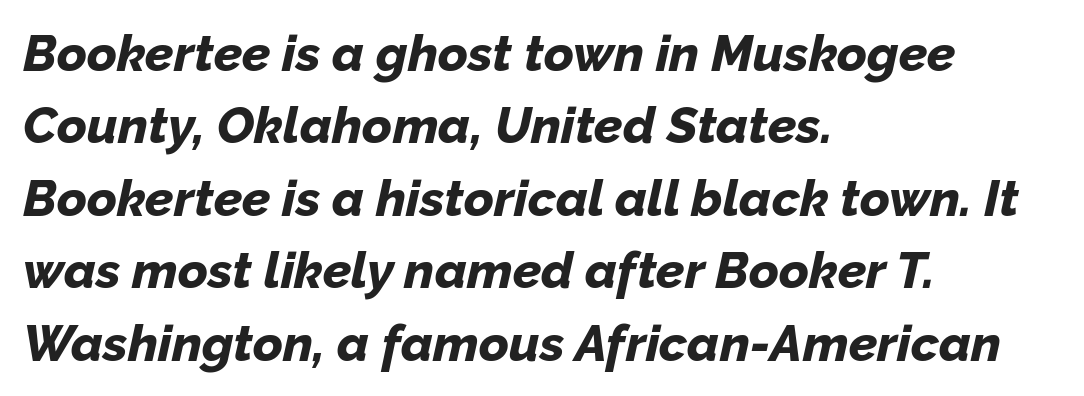
The image shows 51 px bold type, italic (leaning right); set left-aligned, normal line spacing (1.42x), normal letter spacing, not underlined; low stroke contrast and a medium x-height.
